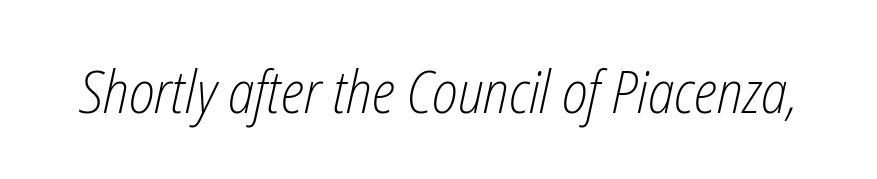
{"italic": "yes", "lean": "right", "slant_degrees": 12, "bold": "no", "weight": "light", "width": "condensed", "stroke_contrast": "low", "x_height": "medium", "monospaced": "no", "underline": "no", "letter_spacing": "normal", "letter_spacing_em": 0.0, "glyph_px": 60}
